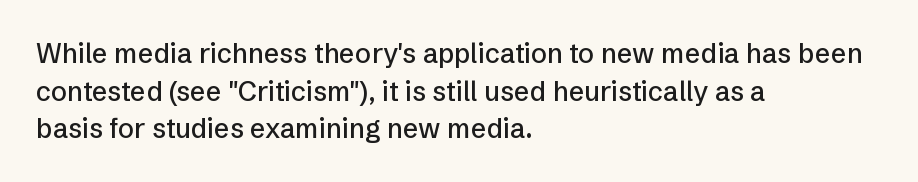
Plain, unruled lines of type. The lines in this sample share a left origin and differ only in where they stop. The specimen reads as upright at a glance. Letter spacing: default. If you measured baseline to baseline, you'd find a middling distance.
